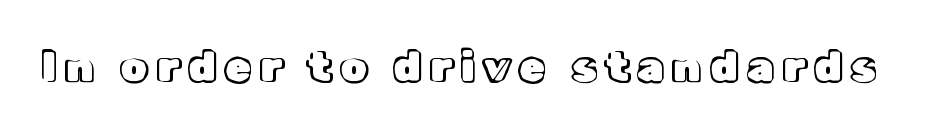
The image shows 42 px text type, upright; set unusually wide letter spacing (+0.22 em), not underlined; a medium x-height.
